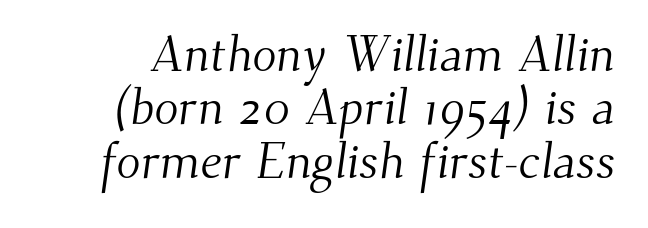
{"serif": "yes", "bold": "no", "weight": "light", "width": "normal", "stroke_contrast": "medium", "x_height": "small", "monospaced": "no", "underline": "no", "line_spacing": "tight", "line_spacing_ratio": 1.07, "letter_spacing": "normal", "letter_spacing_em": 0.0, "glyph_px": 50}
